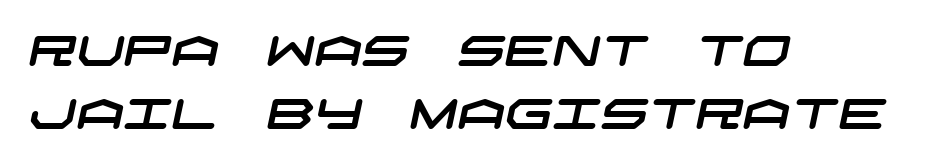
{"serif": "no", "width": "wide", "stroke_contrast": "low", "x_height": "large", "underline": "no", "align": "left", "line_spacing": "normal", "line_spacing_ratio": 1.5, "letter_spacing": "normal", "letter_spacing_em": 0.0, "glyph_px": 42}
